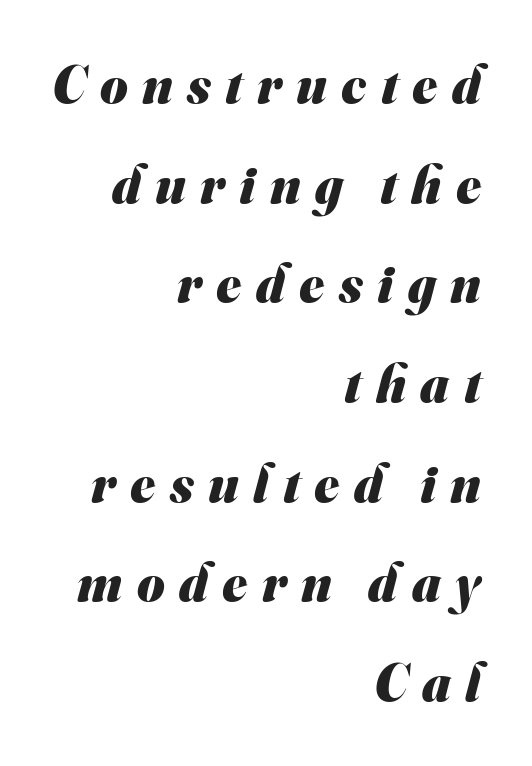
Q: Is the text bold? A: Yes.
Q: Is the typeface a serif or a sans-serif typeface? A: Sans-serif.
Q: Is the text underlined? A: No.
Q: How is the paragraph aligned? A: Right-aligned.
Q: Is the spacing between letters normal or unusually wide? A: Unusually wide.
Q: Width (condensed, normal, or wide)? A: Normal.
Q: Stroke contrast? A: Medium.
Q: x-height? A: Small.
Q: Monospaced? A: No.
